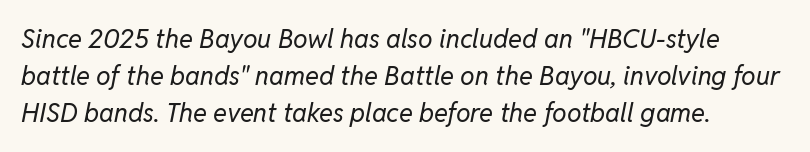
The image shows 26 px text type, italic (leaning right); set left-aligned, normal line spacing (1.43x), normal letter spacing, not underlined.
